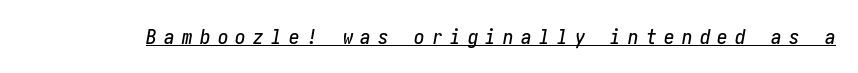
Q: Is the text italic (slanted)? A: Yes, it leans right by about 10 degrees.
Q: Is the text underlined? A: Yes.
Q: Is the spacing between letters normal or unusually wide? A: Unusually wide.
